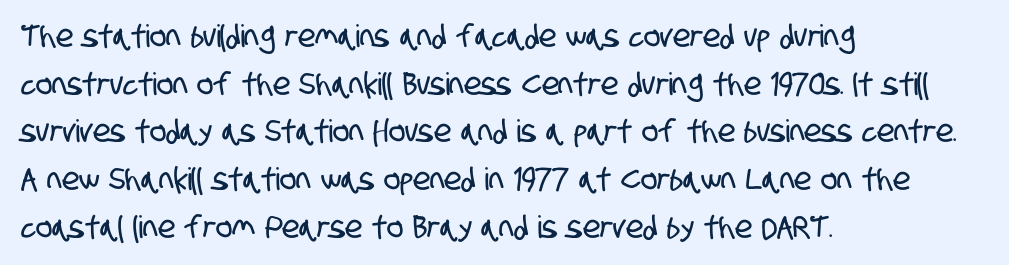
{"serif": "no", "width": "condensed", "stroke_contrast": "low", "x_height": "large", "monospaced": "no", "underline": "no", "align": "left", "line_spacing": "normal", "line_spacing_ratio": 1.54, "letter_spacing": "normal", "letter_spacing_em": 0.0, "glyph_px": 31}
